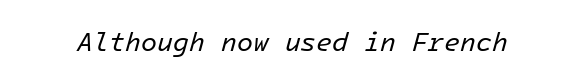
{"italic": "yes", "lean": "right", "slant_degrees": 16, "bold": "no", "underline": "no", "letter_spacing": "normal", "letter_spacing_em": 0.0, "glyph_px": 26}
